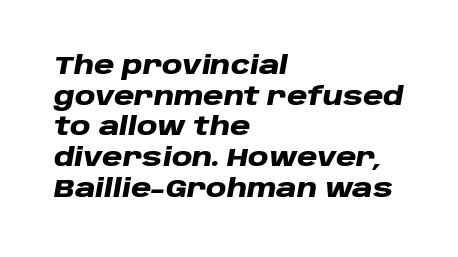
Q: Is the text bold? A: Yes.
Q: Is the text italic (slanted)? A: Yes, it leans right by about 10 degrees.
Q: Is the text underlined? A: No.
Q: How is the paragraph aligned? A: Left-aligned.
Q: Is the spacing between letters normal or unusually wide? A: Normal.
